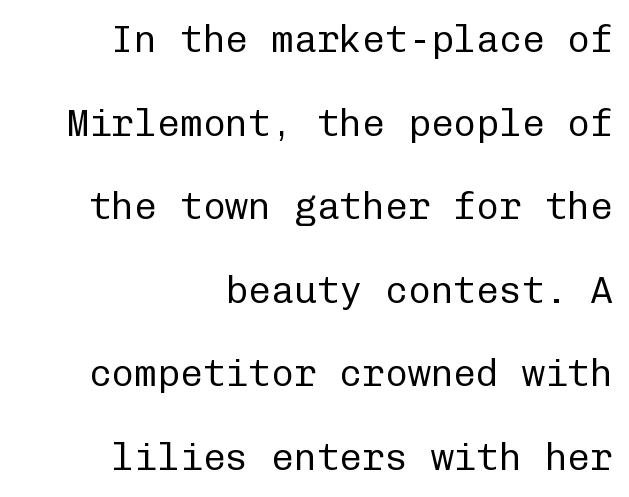
{"serif": "no", "italic": "no", "bold": "no", "weight": "regular", "width": "normal", "stroke_contrast": "low", "x_height": "medium", "monospaced": "yes", "underline": "no", "align": "right", "line_spacing": "loose", "line_spacing_ratio": 2.2, "letter_spacing": "normal", "letter_spacing_em": 0.0, "glyph_px": 38}
